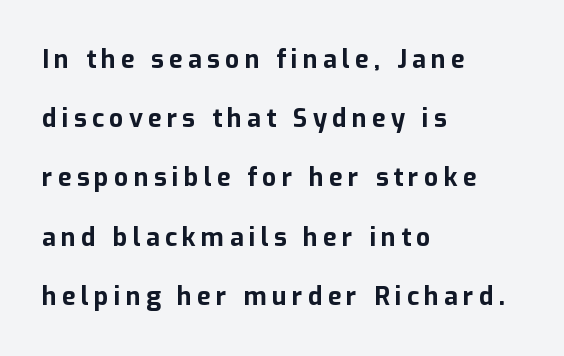
Q: Is the text bold? A: Yes.
Q: Is the text italic (slanted)? A: No, it is upright.
Q: Is the text underlined? A: No.
Q: How is the paragraph aligned? A: Left-aligned.
Q: Is the spacing between letters normal or unusually wide? A: Unusually wide.
Q: Is the spacing between lines tight, normal or loose? A: Loose.
